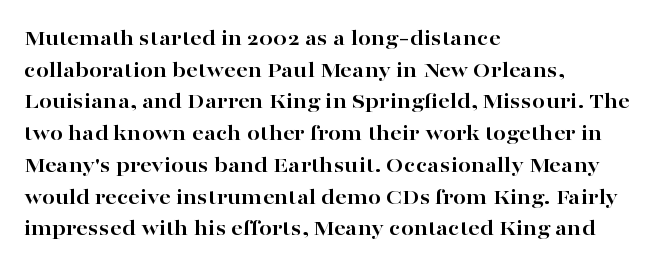
The lines are quadded left. Regular leading. Nothing unusual about the tracking: characters are spaced as the font intends. The font is running at its bold setting. Tall strokes in this sample are plumb rather than angled.
